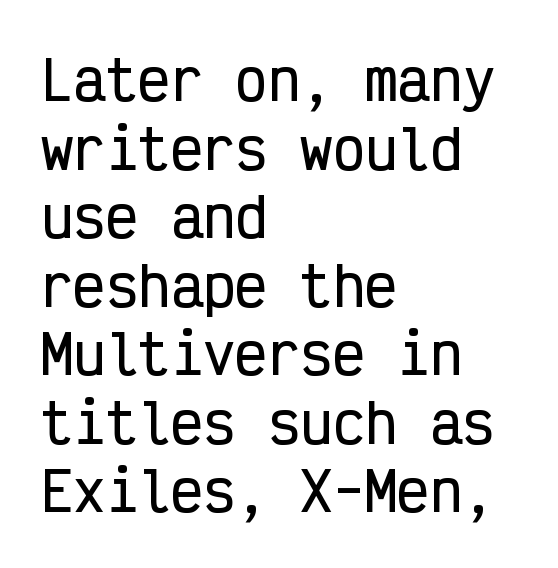
Q: Is the text italic (slanted)? A: No, it is upright.
Q: Is the typeface a serif or a sans-serif typeface? A: Sans-serif.
Q: Is the text underlined? A: No.
Q: How is the paragraph aligned? A: Left-aligned.
Q: Is the spacing between letters normal or unusually wide? A: Normal.
Q: Is the spacing between lines tight, normal or loose? A: Normal.
Q: Width (condensed, normal, or wide)? A: Condensed.
Q: Stroke contrast? A: Low.
Q: x-height? A: Medium.
Q: Monospaced? A: Yes.
